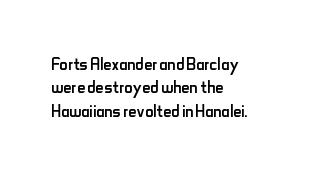
Q: Is the text bold? A: No.
Q: Is the text italic (slanted)? A: No, it is upright.
Q: Is the text underlined? A: No.
Q: How is the paragraph aligned? A: Left-aligned.
Q: Is the spacing between letters normal or unusually wide? A: Normal.
Q: Is the spacing between lines tight, normal or loose? A: Tight.
